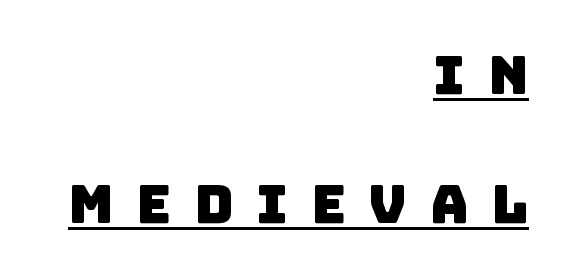
{"serif": "no", "width": "normal", "stroke_contrast": "low", "x_height": "large", "monospaced": "no", "underline": "yes", "align": "right", "line_spacing": "loose", "line_spacing_ratio": 2.43, "letter_spacing": "wide", "letter_spacing_em": 0.43, "glyph_px": 53}
